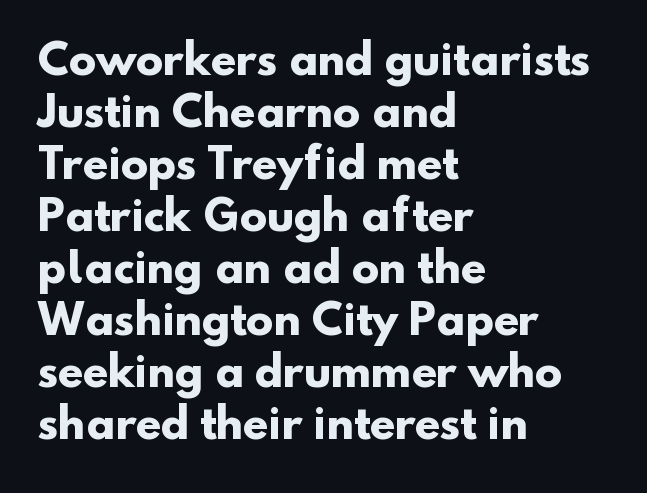
{"serif": "no", "bold": "yes", "weight": "heavy", "width": "normal", "stroke_contrast": "low", "x_height": "small", "monospaced": "no", "underline": "no", "align": "left", "line_spacing": "normal", "line_spacing_ratio": 1.27, "letter_spacing": "normal", "letter_spacing_em": 0.0, "glyph_px": 41}
